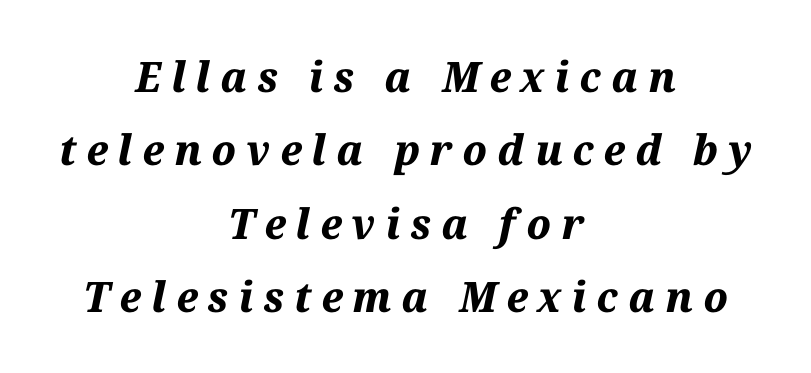
Layout note: lines centered. Rendered with sloped, italic letterforms. Looks like regular typesetting: each glyph gets only the width it needs. The letters are spread apart with noticeably loose tracking.
